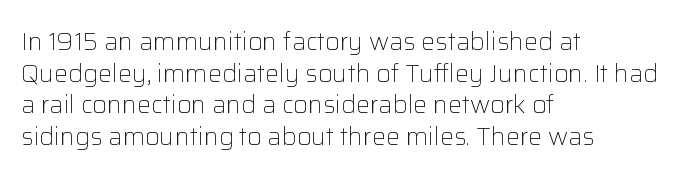
{"italic": "no", "bold": "no", "underline": "no", "align": "left", "line_spacing": "normal", "line_spacing_ratio": 1.27, "letter_spacing": "normal", "letter_spacing_em": 0.0, "glyph_px": 25}
